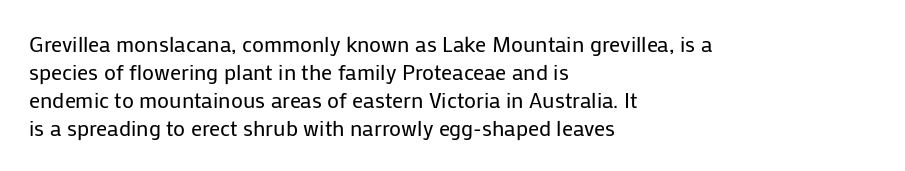
{"italic": "no", "bold": "no", "underline": "no", "align": "left", "line_spacing": "normal", "line_spacing_ratio": 1.27, "letter_spacing": "normal", "letter_spacing_em": 0.0, "glyph_px": 22}
